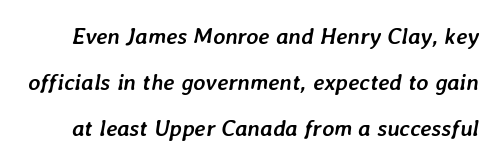
The image shows 23 px bold type, italic (leaning right); set loose line spacing (2.01x), normal letter spacing, not underlined.
